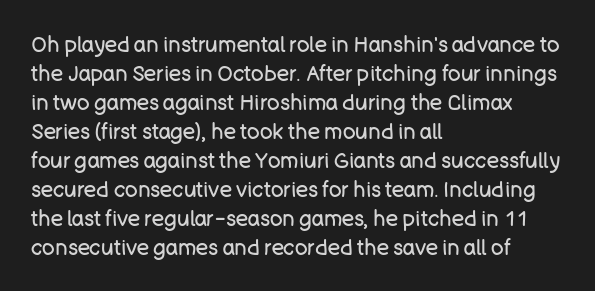
Letters rest on an invisible, unmarked baseline. Heaviness? Minimal to ordinary, like unemphasized prose. The rendering anchors every line to the left-hand side. The line-height multiplier appears to be the usual default.
